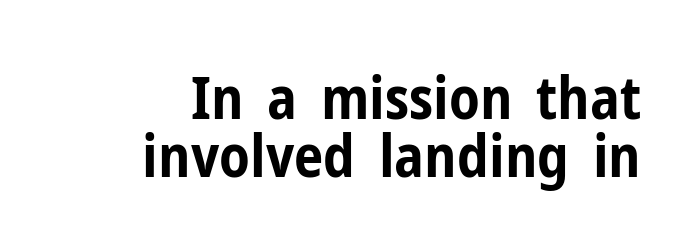
The image shows 59 px bold, condensed sans-serif type, upright; set tight line spacing (0.98x), normal letter spacing, not underlined; low stroke contrast and a medium x-height.
